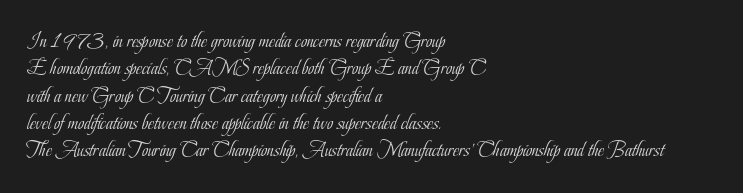
Reading down the block, your eye returns to a fixed left position each line. The weight tops out at a normal text grade. Interline gaps are of average width in this sample. The letters sit at their default tracking, neither squeezed nor spread.
